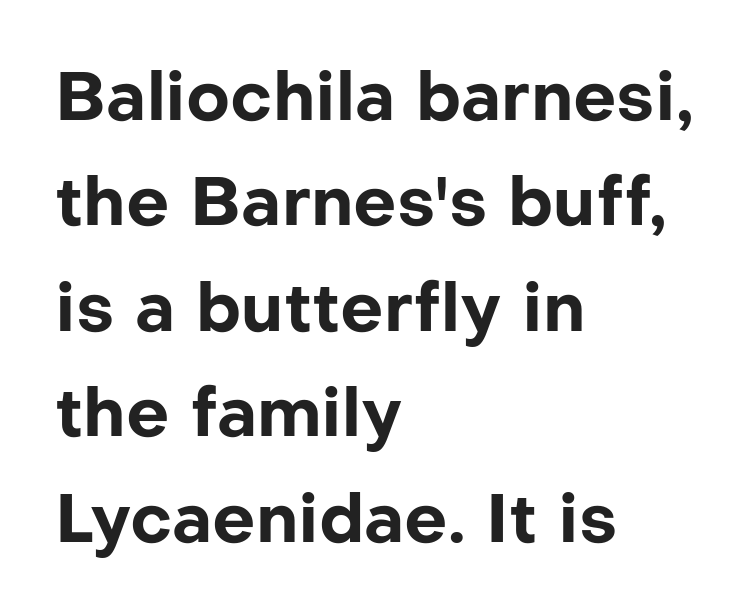
Q: Is the text bold? A: Yes.
Q: Is the text italic (slanted)? A: No, it is upright.
Q: Is the typeface a serif or a sans-serif typeface? A: Sans-serif.
Q: Is the text underlined? A: No.
Q: How is the paragraph aligned? A: Left-aligned.
Q: Is the spacing between letters normal or unusually wide? A: Normal.
Q: Is the spacing between lines tight, normal or loose? A: Normal.
Q: Width (condensed, normal, or wide)? A: Normal.
Q: Stroke contrast? A: Low.
Q: x-height? A: Medium.
Q: Monospaced? A: No.
